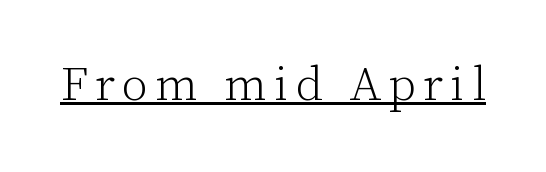
{"serif": "yes", "italic": "no", "bold": "no", "weight": "light", "width": "normal", "stroke_contrast": "low", "x_height": "medium", "monospaced": "no", "underline": "yes", "glyph_px": 48}
